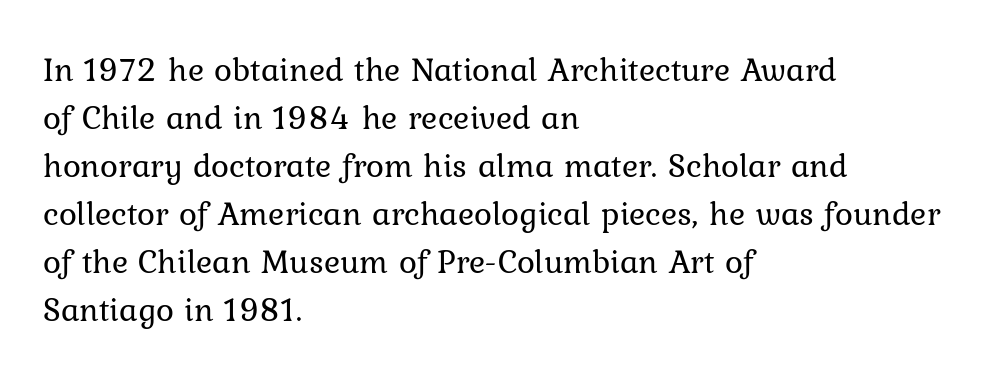
Line spacing here is normal. Quick note: not italic, upright. A bare baseline throughout the passage. This sample uses plain, unmodified letter spacing. These glyphs show unthickened strokes, regular width or finer.
